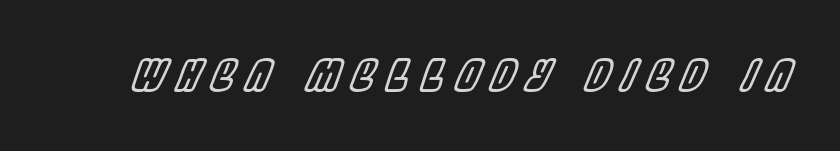
The image shows 42 px condensed type, italic (leaning right); set unusually wide letter spacing (+0.27 em), not underlined; a large x-height.
